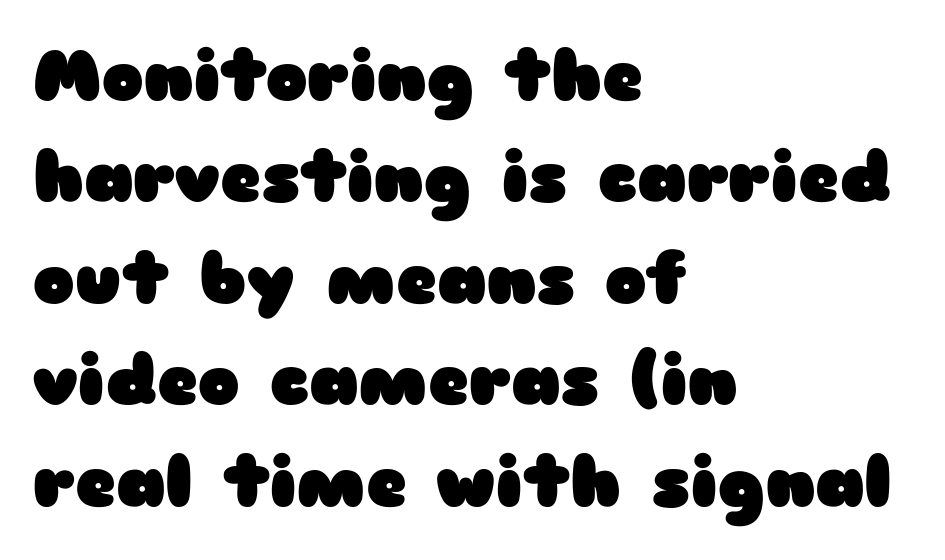
Q: Is the text bold? A: Yes.
Q: Is the text italic (slanted)? A: No, it is upright.
Q: Is the typeface a serif or a sans-serif typeface? A: Sans-serif.
Q: Is the text underlined? A: No.
Q: How is the paragraph aligned? A: Left-aligned.
Q: Is the spacing between letters normal or unusually wide? A: Normal.
Q: Is the spacing between lines tight, normal or loose? A: Normal.
Q: Width (condensed, normal, or wide)? A: Wide.
Q: Stroke contrast? A: Low.
Q: x-height? A: Medium.
Q: Monospaced? A: No.
